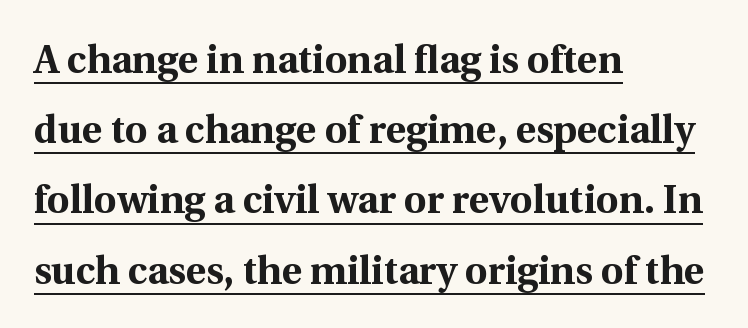
The rendering anchors every line to the left-hand side. The font is running at its bold setting. Designer's note — italics off, roman on. Each letter keeps its own natural width here, so spacing adapts to shape. Underline: present. The type is set solid horizontally, with unmodified tracking.
